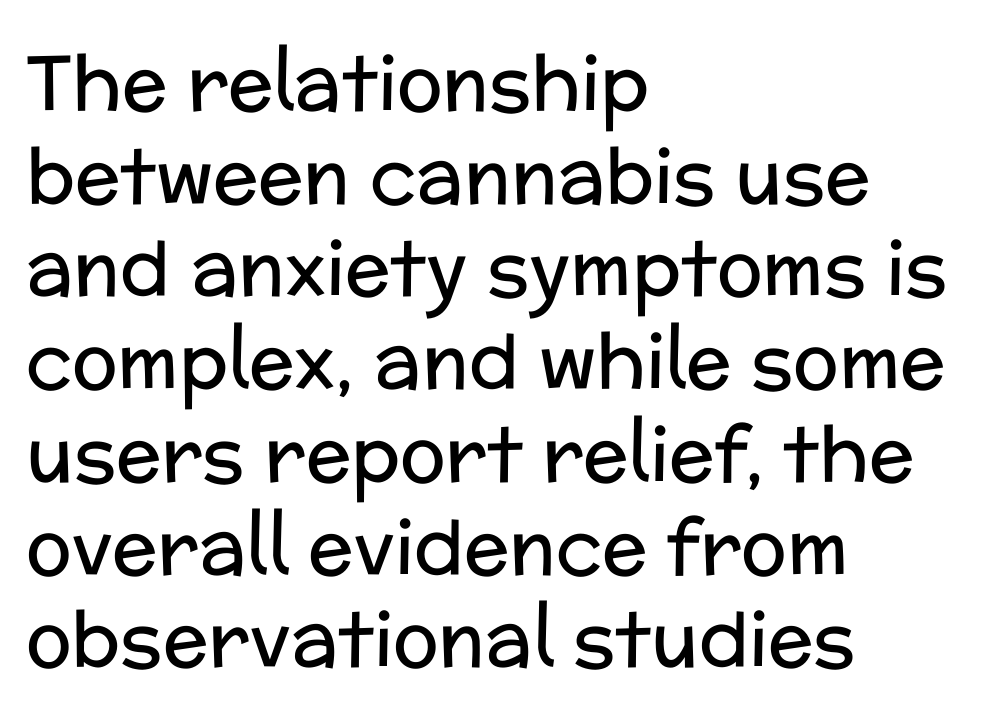
Q: Is the text bold? A: No.
Q: Is the text italic (slanted)? A: No, it is upright.
Q: Is the typeface a serif or a sans-serif typeface? A: Sans-serif.
Q: Is the text underlined? A: No.
Q: How is the paragraph aligned? A: Left-aligned.
Q: Is the spacing between letters normal or unusually wide? A: Normal.
Q: Width (condensed, normal, or wide)? A: Normal.
Q: Stroke contrast? A: Low.
Q: x-height? A: Medium.
Q: Monospaced? A: No.
